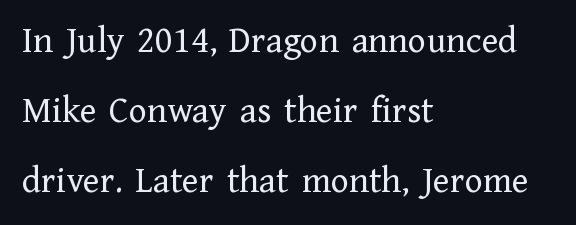
The image shows 38 px regular-weight serif type, upright; set left-aligned, line spacing 1.84x, normal letter spacing, not underlined; low stroke contrast and a medium x-height.
